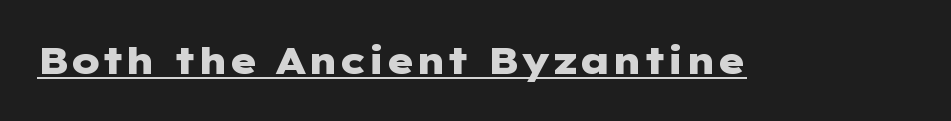
The image shows 37 px heavy, wide sans-serif type, upright; set normal letter spacing, underlined; low stroke contrast and a medium x-height.
